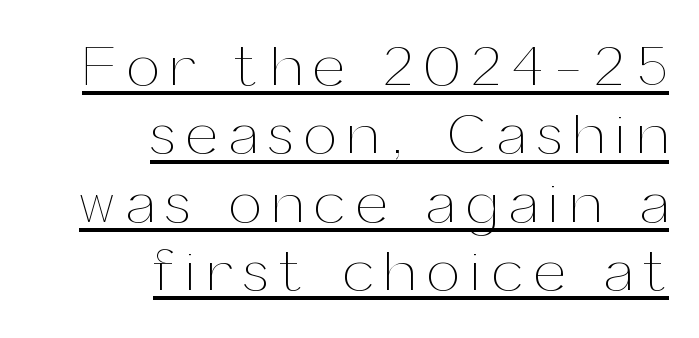
{"italic": "no", "bold": "no", "weight": "thin", "width": "normal", "stroke_contrast": "medium", "x_height": "medium", "monospaced": "no", "underline": "yes", "align": "right", "line_spacing_ratio": 1.18, "letter_spacing": "wide", "letter_spacing_em": 0.2, "glyph_px": 58}
